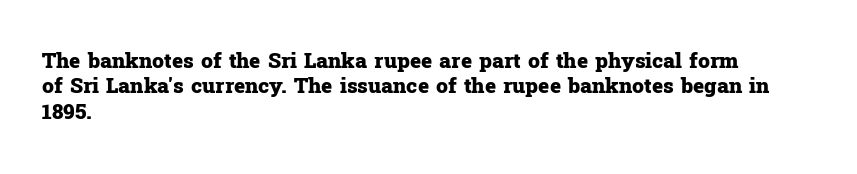
{"italic": "no", "bold": "yes", "underline": "no", "align": "left", "line_spacing_ratio": 1.21, "letter_spacing": "normal", "letter_spacing_em": 0.0, "glyph_px": 21}
